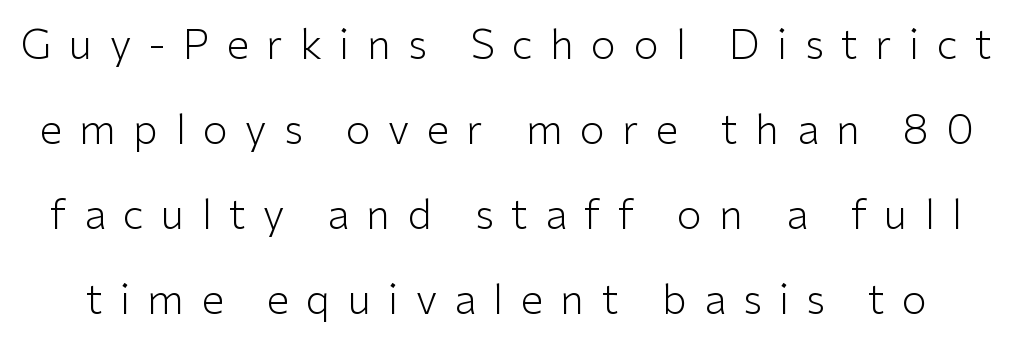
The image shows 41 px light sans-serif type, upright; set loose line spacing (2.07x), unusually wide letter spacing (+0.42 em), not underlined; low stroke contrast and a medium x-height.
